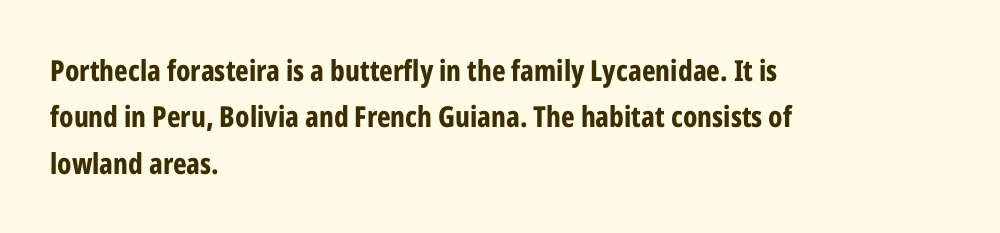
The image shows 29 px bold, condensed sans-serif type, upright; set left-aligned, normal line spacing (1.6x), normal letter spacing, not underlined; low stroke contrast and a medium x-height.
